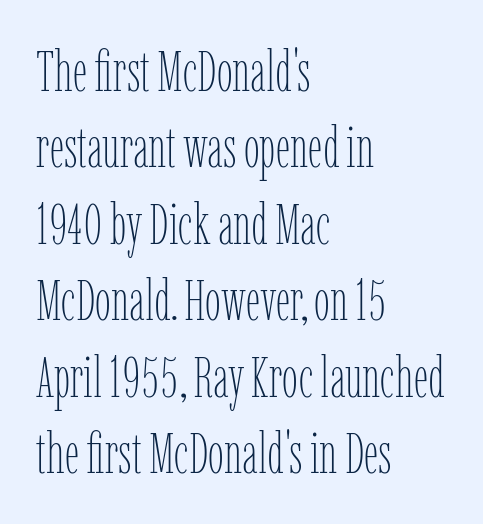
Q: Is the text bold? A: No.
Q: Is the text italic (slanted)? A: No, it is upright.
Q: Is the text underlined? A: No.
Q: How is the paragraph aligned? A: Left-aligned.
Q: Is the spacing between letters normal or unusually wide? A: Normal.
Q: Is the spacing between lines tight, normal or loose? A: Normal.
Q: Width (condensed, normal, or wide)? A: Condensed.
Q: Stroke contrast? A: Low.
Q: x-height? A: Medium.
Q: Monospaced? A: No.
